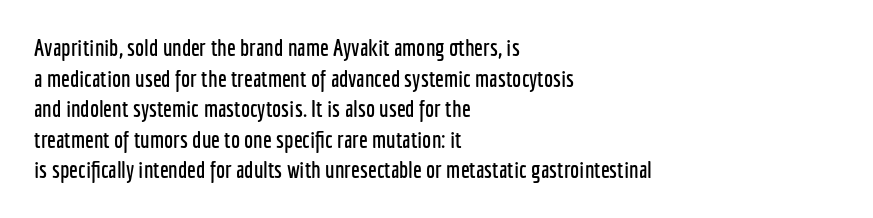
Q: Is the text italic (slanted)? A: No, it is upright.
Q: Is the text underlined? A: No.
Q: How is the paragraph aligned? A: Left-aligned.
Q: Is the spacing between letters normal or unusually wide? A: Normal.
Q: Is the spacing between lines tight, normal or loose? A: Normal.
